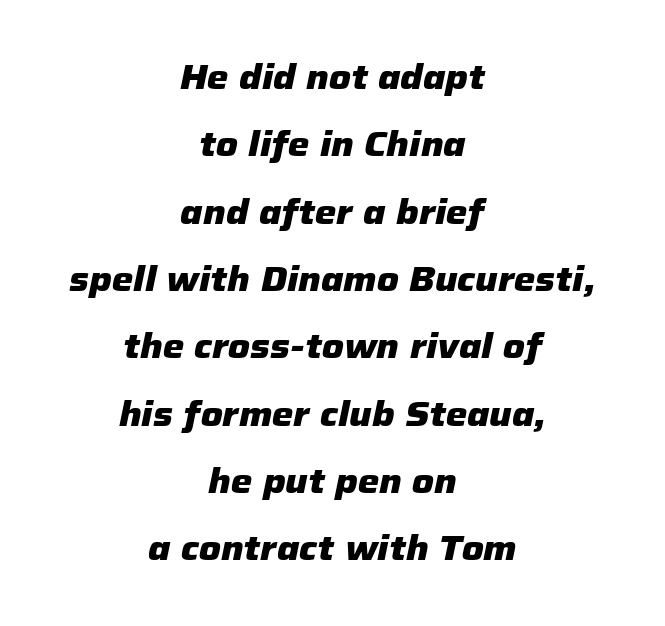
Q: Is the text bold? A: Yes.
Q: Is the text italic (slanted)? A: Yes, it leans right by about 12 degrees.
Q: Is the text underlined? A: No.
Q: How is the paragraph aligned? A: Centered.
Q: Is the spacing between letters normal or unusually wide? A: Normal.
Q: Is the spacing between lines tight, normal or loose? A: Loose.
Q: Width (condensed, normal, or wide)? A: Normal.
Q: Stroke contrast? A: Low.
Q: x-height? A: Medium.
Q: Monospaced? A: No.
